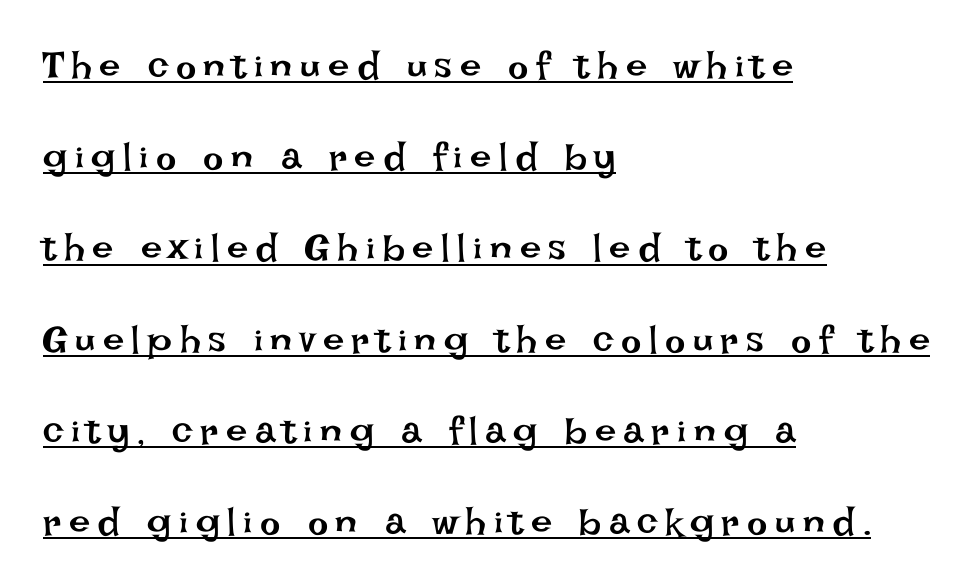
{"italic": "no", "bold": "no", "weight": "regular", "width": "normal", "stroke_contrast": "low", "x_height": "large", "monospaced": "no", "underline": "yes", "align": "left", "line_spacing": "loose", "line_spacing_ratio": 2.4, "letter_spacing": "wide", "letter_spacing_em": 0.2, "glyph_px": 38}
